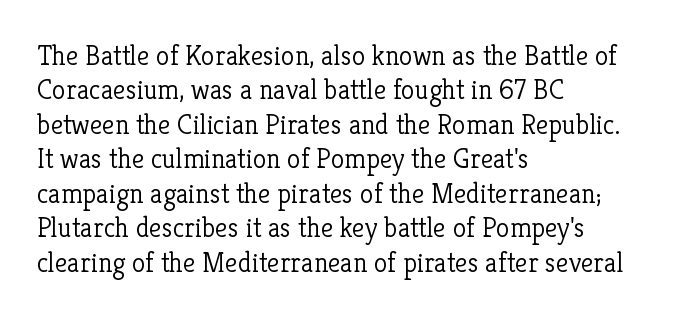
{"serif": "yes", "italic": "no", "bold": "no", "weight": "light", "width": "normal", "stroke_contrast": "low", "x_height": "medium", "monospaced": "no", "underline": "no", "align": "left", "line_spacing_ratio": 1.23, "letter_spacing": "normal", "letter_spacing_em": 0.0, "glyph_px": 28}
